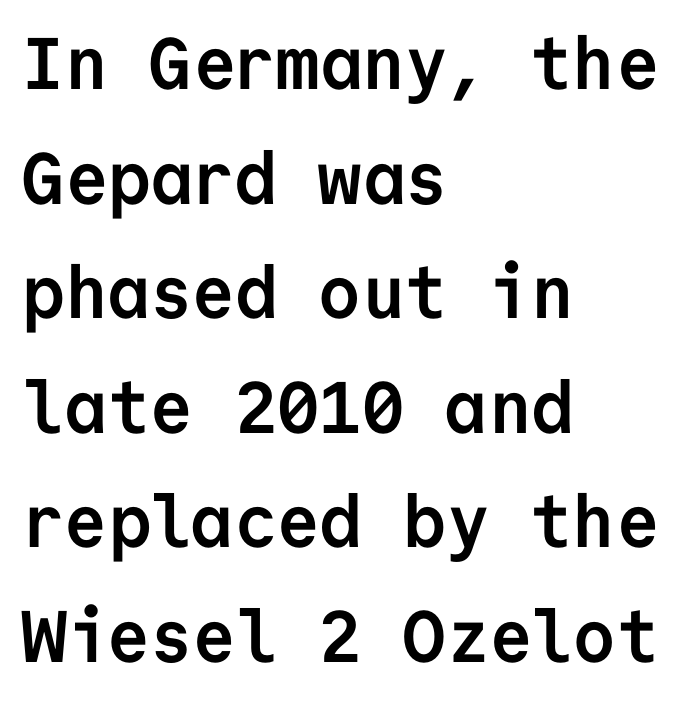
{"serif": "no", "italic": "no", "bold": "yes", "weight": "semibold", "width": "normal", "stroke_contrast": "low", "x_height": "medium", "monospaced": "yes", "underline": "no", "align": "left", "line_spacing": "normal", "line_spacing_ratio": 1.57, "letter_spacing": "normal", "letter_spacing_em": 0.0, "glyph_px": 73}
